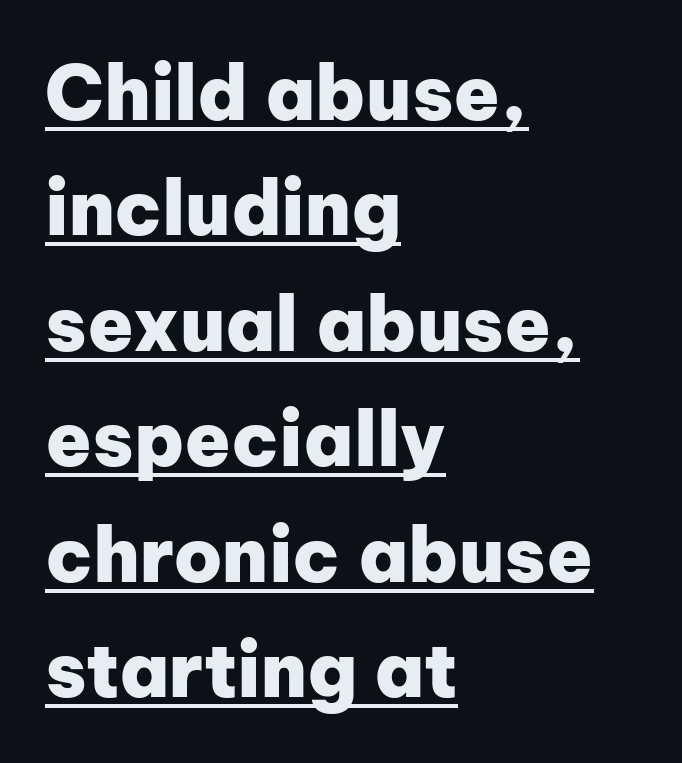
Q: Is the text bold? A: Yes.
Q: Is the text italic (slanted)? A: No, it is upright.
Q: Is the typeface a serif or a sans-serif typeface? A: Sans-serif.
Q: Is the text underlined? A: Yes.
Q: How is the paragraph aligned? A: Left-aligned.
Q: Is the spacing between letters normal or unusually wide? A: Normal.
Q: Is the spacing between lines tight, normal or loose? A: Normal.
Q: Width (condensed, normal, or wide)? A: Normal.
Q: Stroke contrast? A: Low.
Q: x-height? A: Medium.
Q: Monospaced? A: No.
